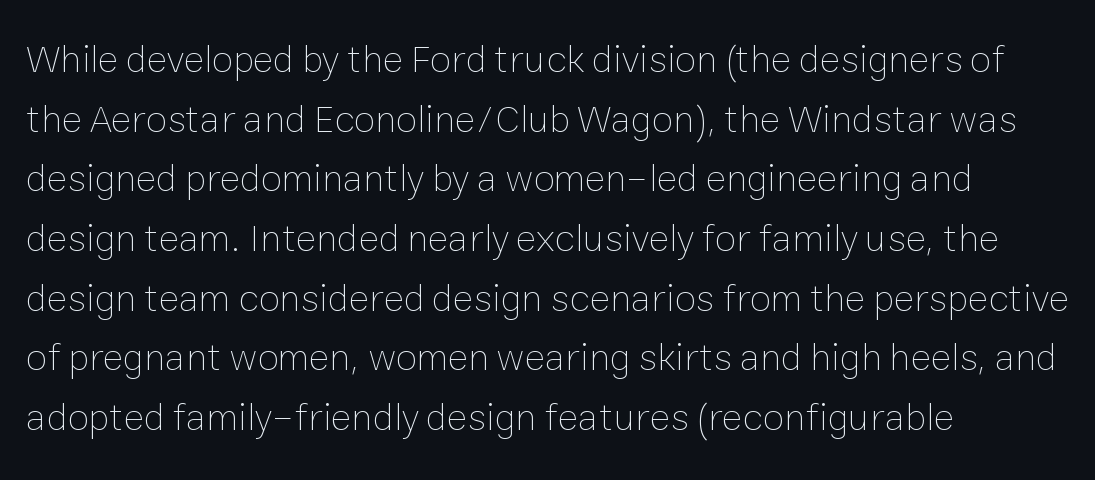
{"italic": "no", "bold": "no", "weight": "thin", "width": "normal", "stroke_contrast": "low", "x_height": "medium", "monospaced": "no", "underline": "no", "align": "left", "line_spacing": "normal", "line_spacing_ratio": 1.53, "letter_spacing": "normal", "letter_spacing_em": 0.0, "glyph_px": 39}
